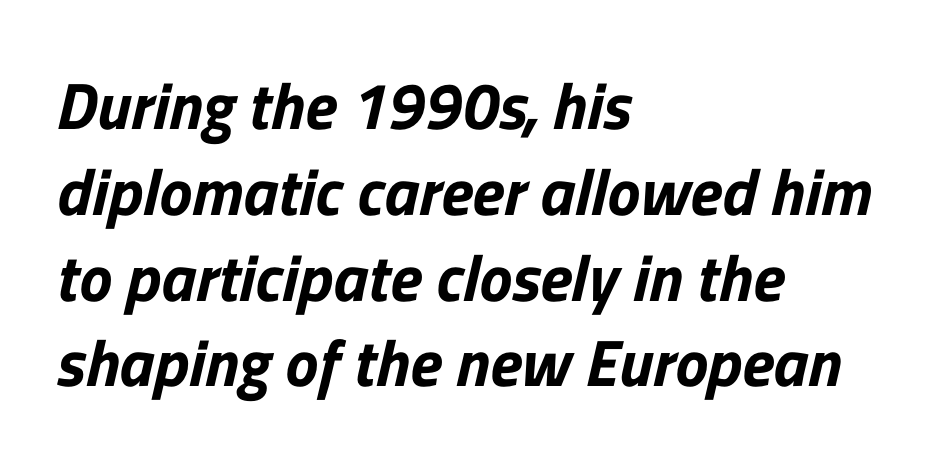
The image shows 66 px sans-serif type; set left-aligned, normal line spacing (1.3x), normal letter spacing, not underlined; low stroke contrast and a medium x-height.
